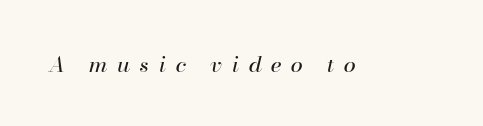
The image shows 22 px text type, italic (leaning right); set unusually wide letter spacing (+0.43 em), not underlined.
